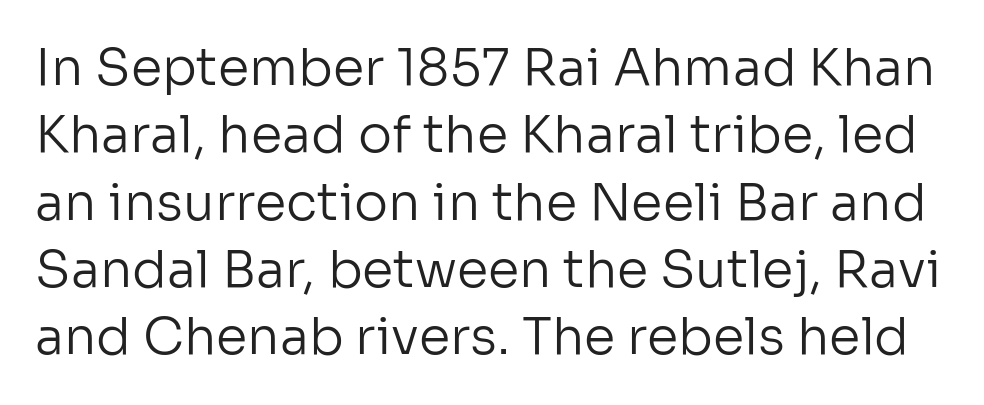
Q: Is the text bold? A: No.
Q: Is the text italic (slanted)? A: No, it is upright.
Q: Is the typeface a serif or a sans-serif typeface? A: Sans-serif.
Q: Is the text underlined? A: No.
Q: Is the spacing between letters normal or unusually wide? A: Normal.
Q: Is the spacing between lines tight, normal or loose? A: Normal.
Q: Width (condensed, normal, or wide)? A: Normal.
Q: Stroke contrast? A: Low.
Q: x-height? A: Medium.
Q: Monospaced? A: No.
